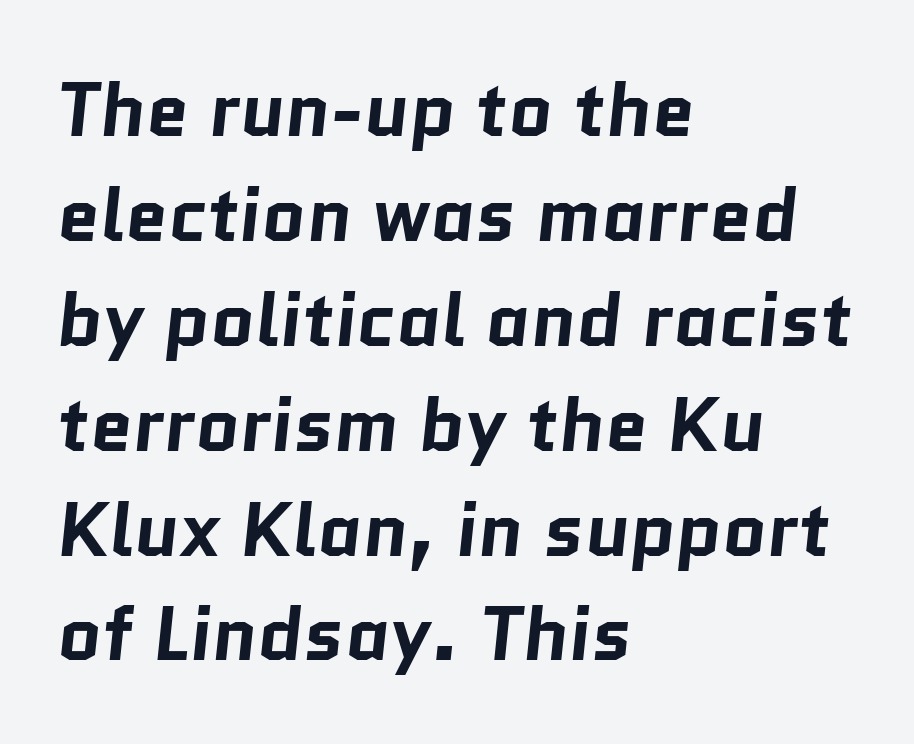
Q: Is the text bold? A: Yes.
Q: Is the typeface a serif or a sans-serif typeface? A: Sans-serif.
Q: Is the text underlined? A: No.
Q: How is the paragraph aligned? A: Left-aligned.
Q: Is the spacing between letters normal or unusually wide? A: Normal.
Q: Is the spacing between lines tight, normal or loose? A: Normal.
Q: Width (condensed, normal, or wide)? A: Normal.
Q: Stroke contrast? A: Low.
Q: x-height? A: Medium.
Q: Monospaced? A: No.
